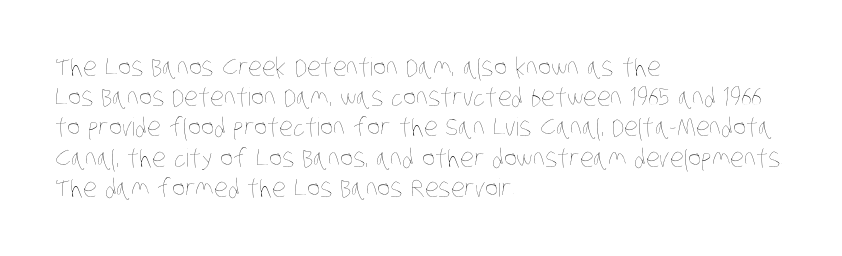
Q: Is the text bold? A: No.
Q: Is the text underlined? A: No.
Q: How is the paragraph aligned? A: Left-aligned.
Q: Is the spacing between letters normal or unusually wide? A: Normal.
